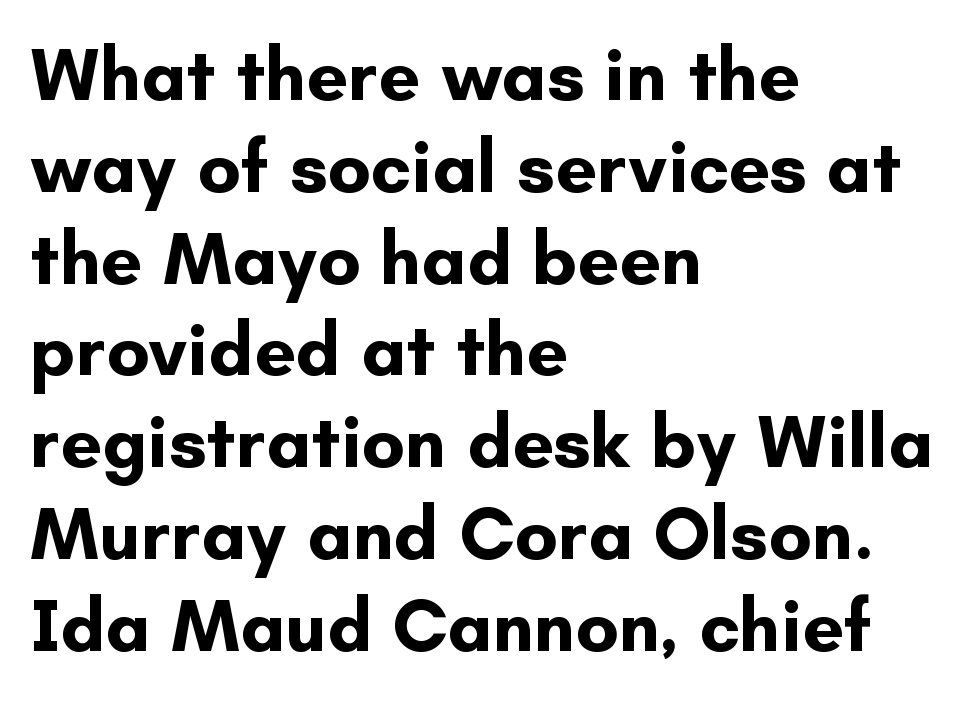
The text was rendered using a sans face with plain stroke endings. Typographic density is high because the face is bold. Does extra space separate the letters? No, they use regular spacing. These lines were composed using upright roman letters. This sample is left-justified, so line endings fall wherever the words run out.
